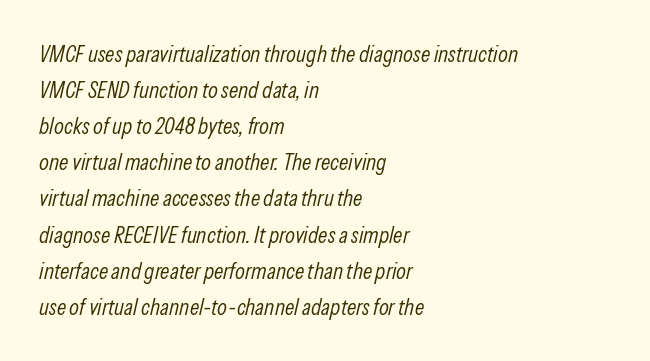
Left-aligned paragraph, ragged on the right. Evenly set lines give the paragraph a standard silhouette. The rendering applies a slant to the glyphs. How are the letters spaced? Ordinarily, with no added tracking. The typesetting does not lean heavy: it is not bold. Check the space under the baseline: it is left empty.
